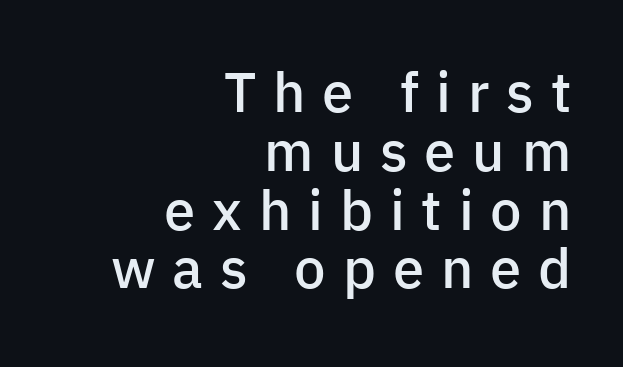
Typeset ragged left — the right edge is the straight one. This is roman type, the default non-slanted kind. A typesetter would call this proportional, since set widths differ per character. The typeface chosen for these lines omits serifs. On the weight axis this lands at semibold, roughly 600. Loose tracking; the words dissolve into strings of separated letters.
